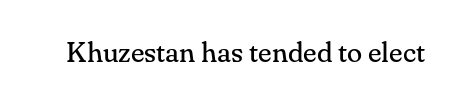
{"serif": "yes", "italic": "no", "bold": "no", "weight": "regular", "width": "normal", "stroke_contrast": "medium", "x_height": "small", "monospaced": "no", "underline": "no", "letter_spacing": "normal", "letter_spacing_em": 0.0, "glyph_px": 28}
